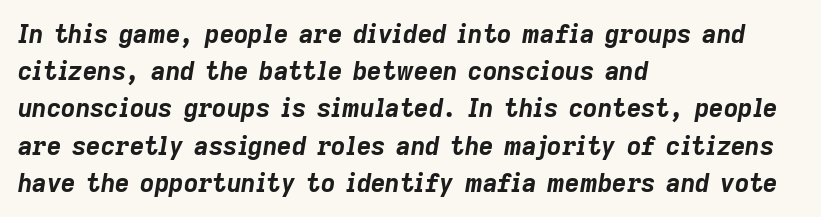
Q: Is the text bold? A: Yes.
Q: Is the text italic (slanted)? A: Yes, it leans right by about 9 degrees.
Q: Is the text underlined? A: No.
Q: How is the paragraph aligned? A: Left-aligned.
Q: Is the spacing between letters normal or unusually wide? A: Normal.
Q: Is the spacing between lines tight, normal or loose? A: Normal.
